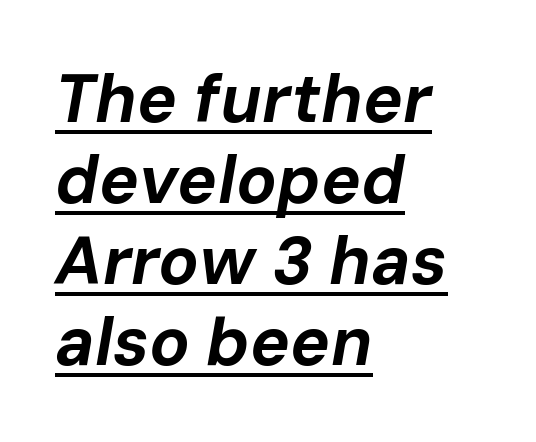
You could call the tracking neutral — neither tight nor loose. The text block is weighted toward the left margin, trailing off unevenly rightward. These lines carry a lot of weight — the face is fully bold. Posture: slanted.
